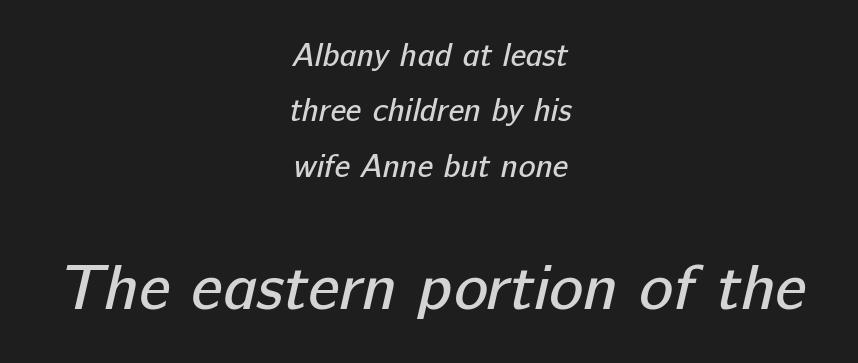
Q: Is the text bold? A: No.
Q: Is the typeface a serif or a sans-serif typeface? A: Sans-serif.
Q: Is the text underlined? A: No.
Q: How is the paragraph aligned? A: Centered.
Q: Is the spacing between letters normal or unusually wide? A: Normal.
Q: Which block of text is set in a larger size, the first (top) or the second (bottom)? A: The second (bottom) one.
Q: Width (condensed, normal, or wide)? A: Normal.
Q: Stroke contrast? A: Low.
Q: x-height? A: Medium.
Q: Monospaced? A: No.
